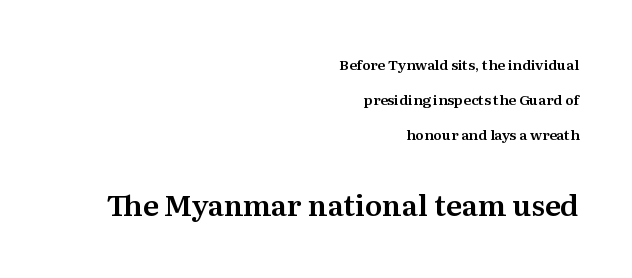
{"serif": "yes", "italic": "no", "width": "normal", "stroke_contrast": "medium", "x_height": "medium", "monospaced": "no", "underline": "no", "align": "right", "line_spacing": "loose", "line_spacing_ratio": 2.49, "letter_spacing": "normal", "letter_spacing_em": 0.0, "larger_block": "second", "size_ratio": 2.07, "glyph_px": 29}
